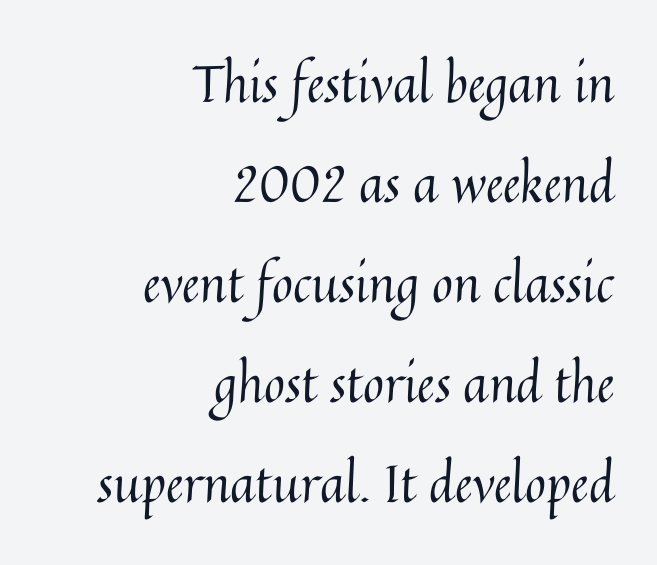
Ink coverage per letter is moderate at most. Short note: letters normally spaced. The paragraph shown leans on its right margin. Letters rest on an invisible, unmarked baseline. The block of text is sparse from top to bottom, with ample space between rows.
